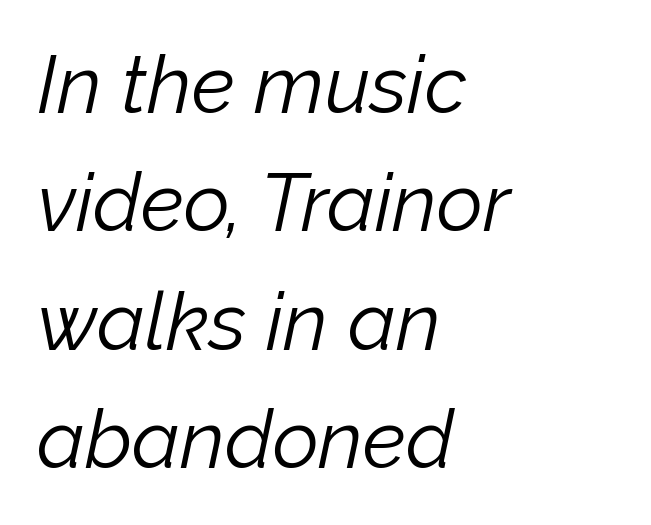
The image shows 80 px light type, italic (leaning right); set left-aligned, normal line spacing (1.48x), normal letter spacing, not underlined; low stroke contrast and a medium x-height.
